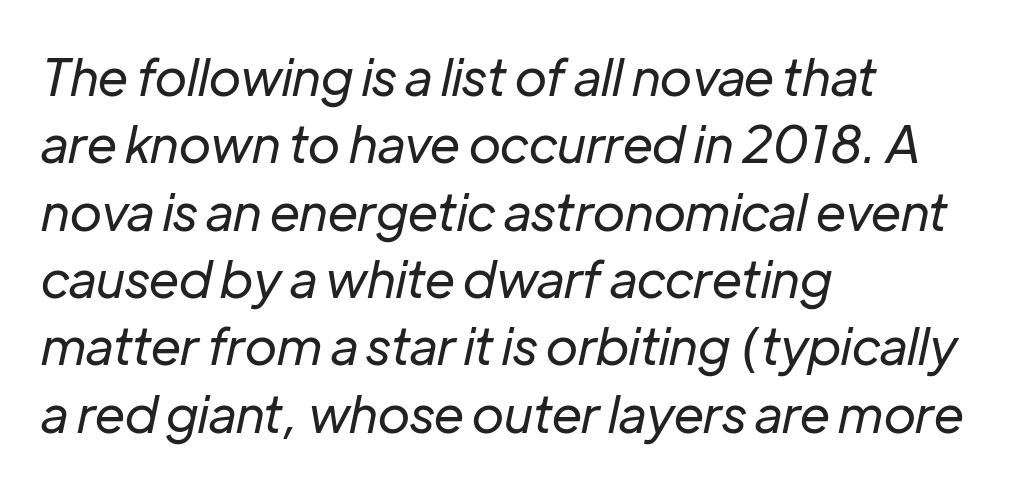
The font's italic variant was chosen for this text. The letterforms sit at book weight or below. Quick note: interline space is typical. The space beneath each line is pristine and unruled.
